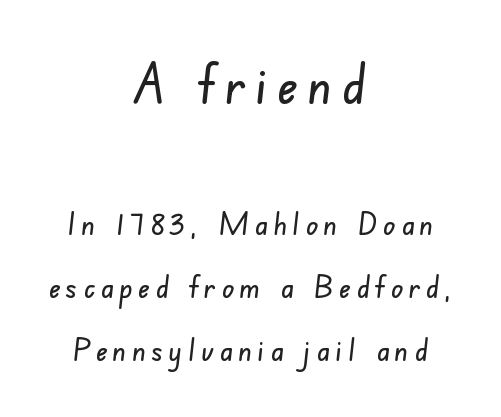
Q: Is the typeface a serif or a sans-serif typeface? A: Sans-serif.
Q: Is the text underlined? A: No.
Q: How is the paragraph aligned? A: Centered.
Q: Is the spacing between lines tight, normal or loose? A: Loose.
Q: Which block of text is set in a larger size, the first (top) or the second (bottom)? A: The first (top) one.
Q: Width (condensed, normal, or wide)? A: Condensed.
Q: Stroke contrast? A: Low.
Q: x-height? A: Small.
Q: Monospaced? A: No.
